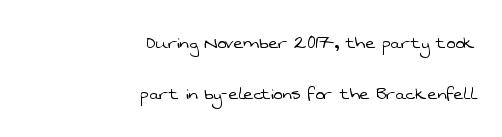
Unmarked baselines from the first word to the last. The space between consecutive lines is lavish. Notice how the passage keeps a crisp vertical edge on the right only. The face looks like a standard text weight, possibly lighter. Letter spacing: default.
